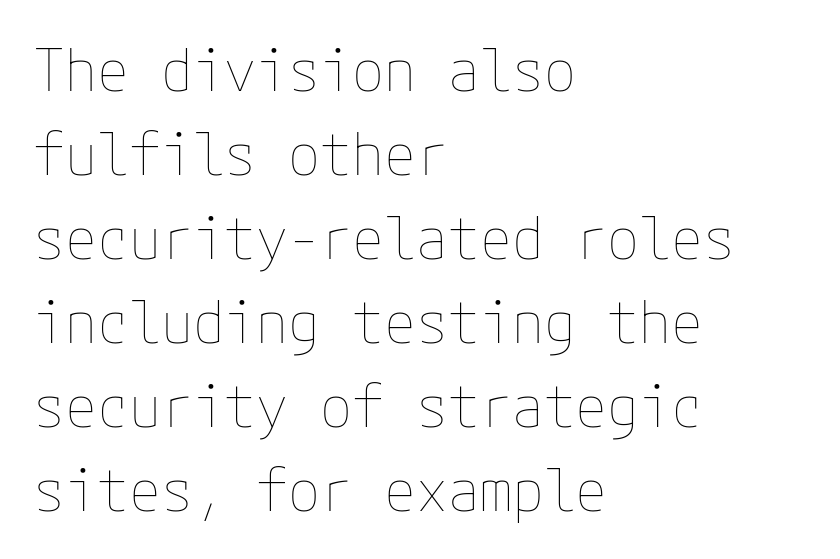
Only glyphs here, with clear space below each row. One glance says typical: line gaps are just what's usual. The weight tops out at a normal text grade. Is the block centered? No — it sits flush against the left margin. This sample uses plain, unmodified letter spacing.
